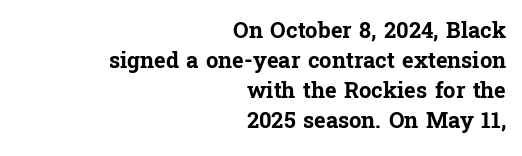
{"italic": "no", "bold": "yes", "underline": "no", "align": "right", "line_spacing": "normal", "line_spacing_ratio": 1.37, "letter_spacing": "normal", "letter_spacing_em": 0.0, "glyph_px": 22}
